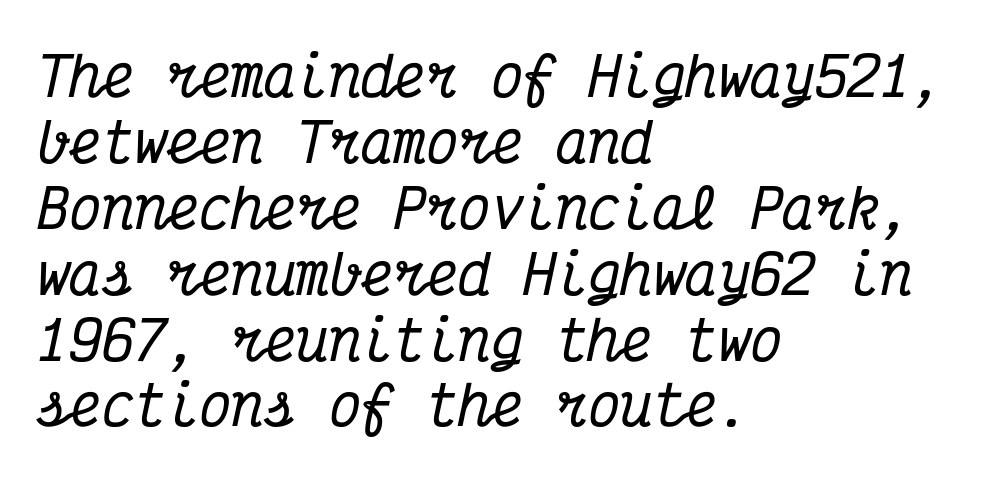
Q: Is the text italic (slanted)? A: Yes, it leans right by about 12 degrees.
Q: Is the typeface a serif or a sans-serif typeface? A: Serif.
Q: Is the text underlined? A: No.
Q: How is the paragraph aligned? A: Left-aligned.
Q: Is the spacing between letters normal or unusually wide? A: Normal.
Q: Width (condensed, normal, or wide)? A: Condensed.
Q: Stroke contrast? A: Medium.
Q: x-height? A: Medium.
Q: Monospaced? A: Yes.
